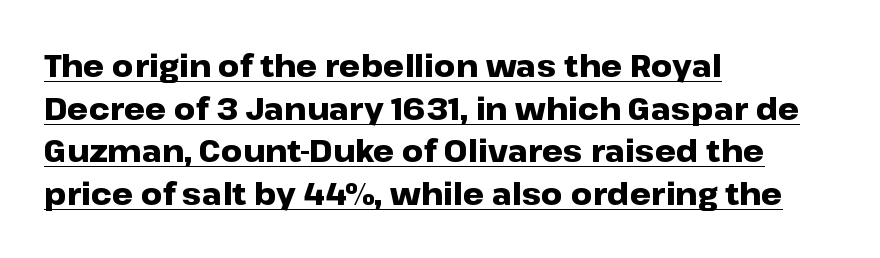
The letters advance in unequal steps, a hallmark of proportional type. This rendering leaves character spacing at its baseline value. Weight check: bold — yes, fully. The glyphs are accompanied by a horizontal stroke just below them.
